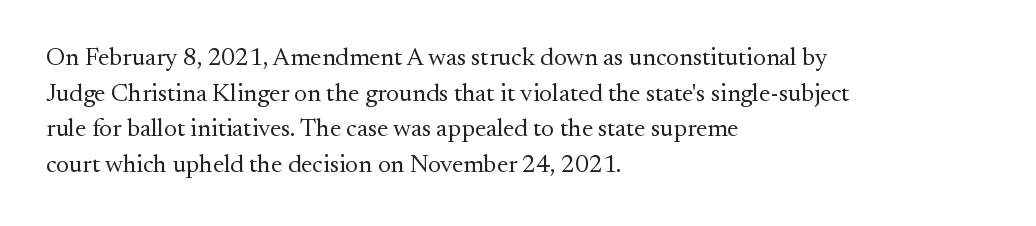
No word sits above an underline. These lines stack with their left ends in a neat column. The line-height multiplier appears to be the usual default. Ordinary non-slanted type is in use. Students, note that the glyphs here touch the page at normal intervals.
